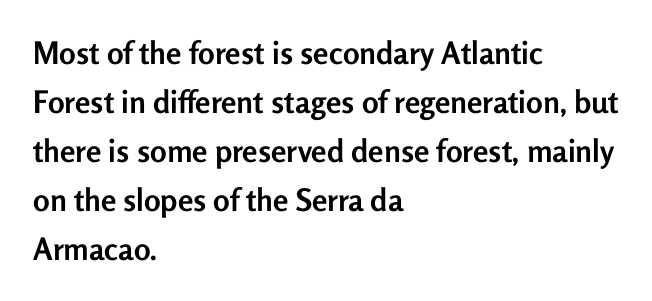
The image shows 31 px semibold sans-serif type, upright; set left-aligned, normal line spacing (1.58x), normal letter spacing, not underlined; low stroke contrast and a medium x-height.
